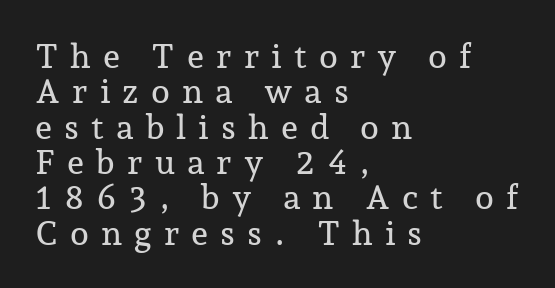
The image shows 34 px serif type, upright; set left-aligned, tight line spacing (1.04x), unusually wide letter spacing (+0.35 em), not underlined; low stroke contrast and a medium x-height.
